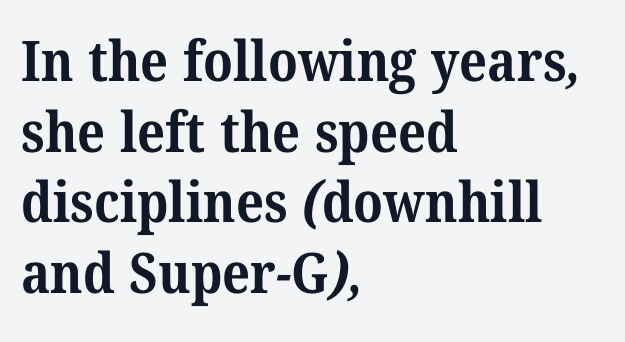
The image shows 56 px bold serif type; set left-aligned, normal line spacing (1.26x), normal letter spacing, not underlined; medium stroke contrast and a medium x-height.
